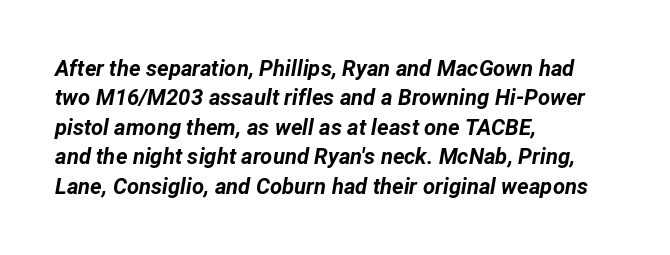
{"italic": "yes", "lean": "right", "slant_degrees": 12, "bold": "yes", "underline": "no", "align": "left", "line_spacing": "normal", "line_spacing_ratio": 1.34, "letter_spacing": "normal", "letter_spacing_em": 0.0, "glyph_px": 22}
